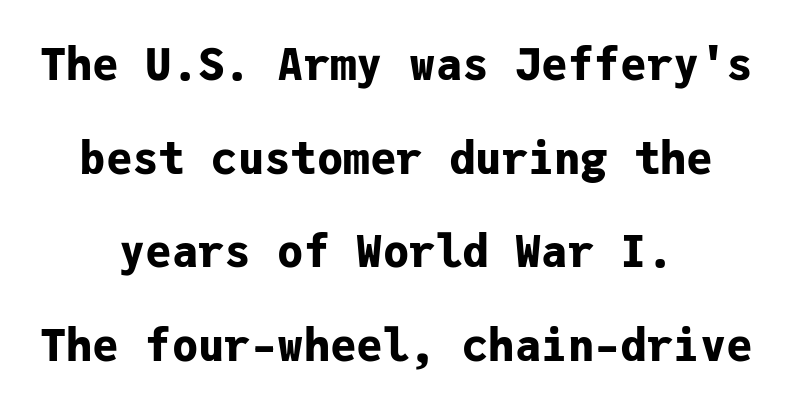
The image shows 44 px bold sans-serif type, upright, monospaced; set centered, loose line spacing (2.13x), normal letter spacing, not underlined; low stroke contrast and a medium x-height.
